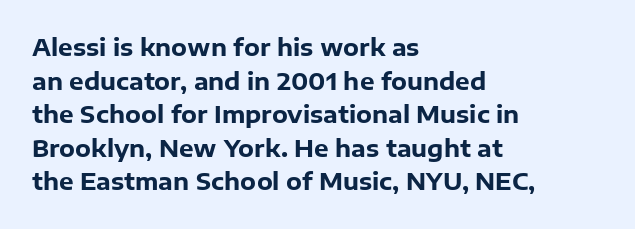
The image shows 23 px bold type, upright; set left-aligned, normal line spacing (1.46x), normal letter spacing, not underlined.
